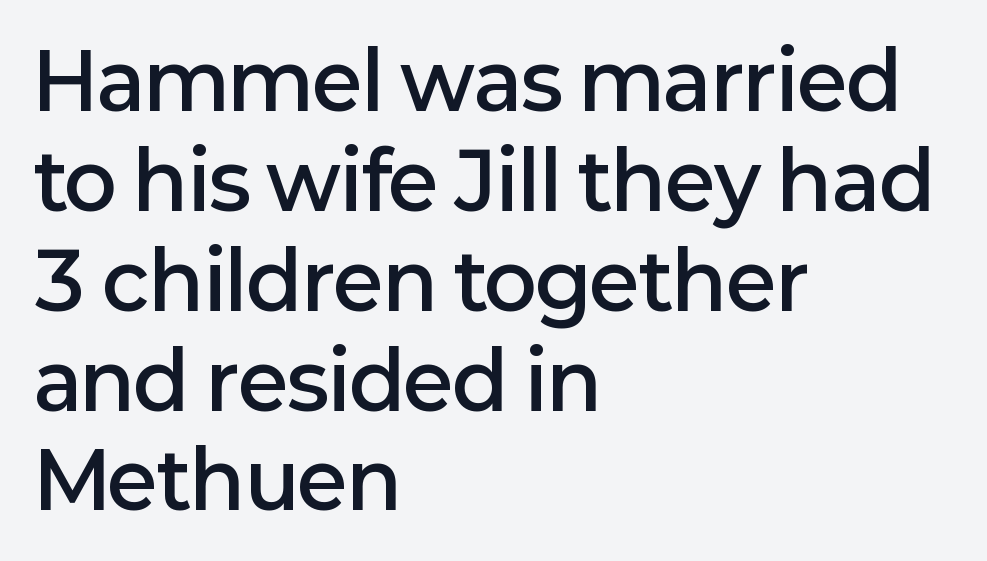
The image shows 78 px semibold sans-serif type, upright; set left-aligned, normal line spacing (1.28x), normal letter spacing, not underlined; low stroke contrast and a medium x-height.
